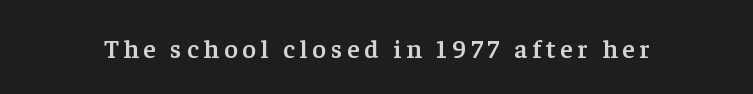
The image shows 26 px text type, upright; set not underlined.
